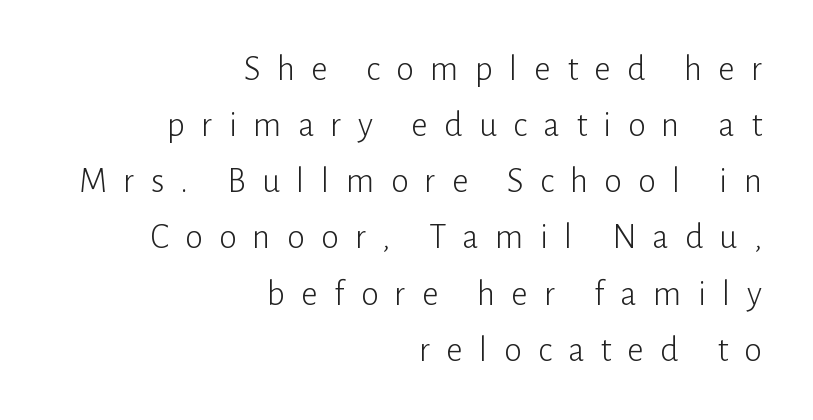
The image shows 36 px light sans-serif type, upright; set right-aligned, normal line spacing (1.56x), unusually wide letter spacing (+0.45 em), not underlined; low stroke contrast and a medium x-height.
